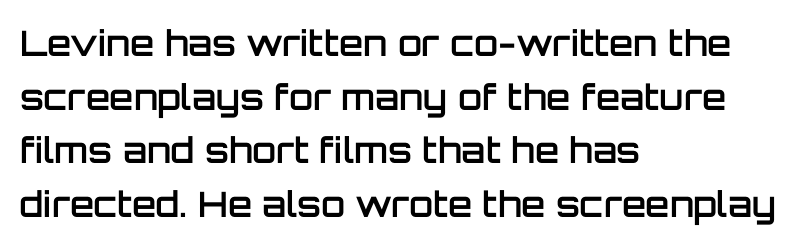
Each line starts at the same left margin while the right side varies. The type sits square on the baseline with zero lean. Descenders hang freely into open space. The passage shown is typeset with a sans-serif family.
